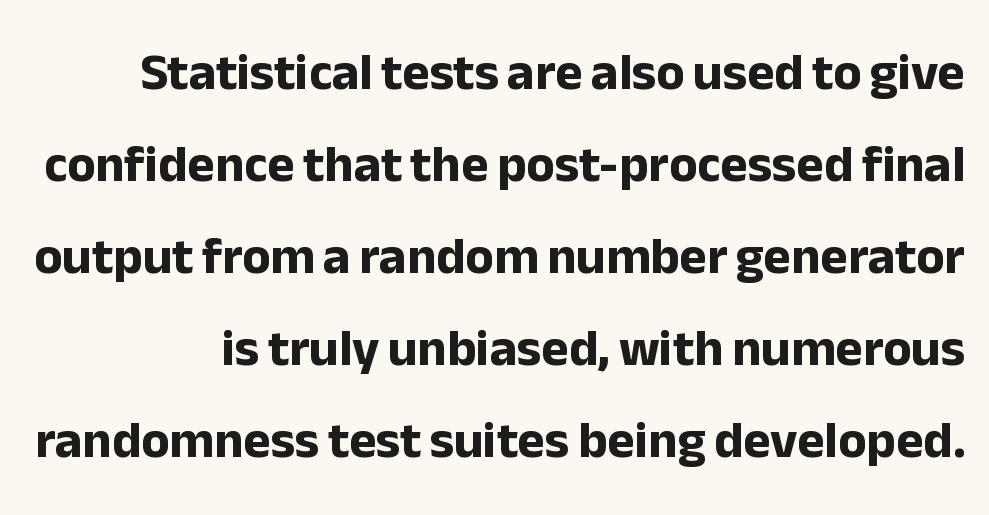
Set as a true bold cut, around the 700 mark. There is no visible air inserted between adjacent glyphs. This is the regular roman posture of the typeface. Are there feet on the stems? There aren't — it's a sans. Check under the words: just untouched page.
